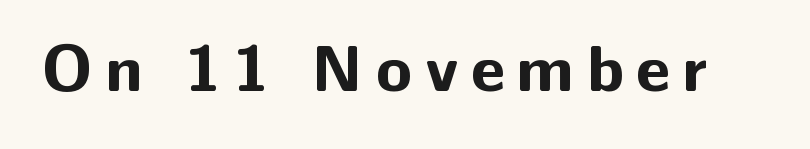
Q: Is the text bold? A: Yes.
Q: Is the text italic (slanted)? A: No, it is upright.
Q: Is the typeface a serif or a sans-serif typeface? A: Sans-serif.
Q: Is the text underlined? A: No.
Q: Width (condensed, normal, or wide)? A: Normal.
Q: Stroke contrast? A: Low.
Q: x-height? A: Medium.
Q: Monospaced? A: No.
